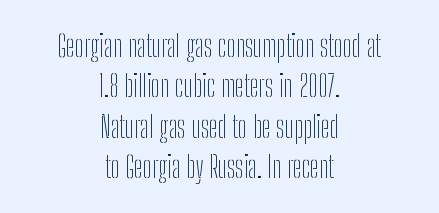
The image shows 30 px thin, condensed sans-serif type, upright; set centered, normal line spacing (1.35x), normal letter spacing, not underlined; low stroke contrast and a medium x-height.
